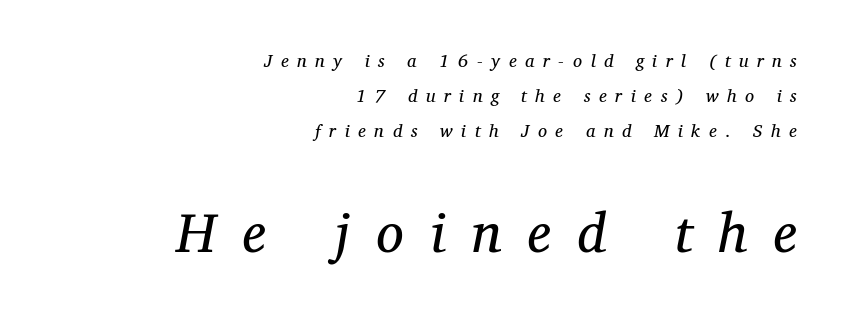
Q: Is the text bold? A: No.
Q: Is the text italic (slanted)? A: Yes, it leans right by about 12 degrees.
Q: Is the typeface a serif or a sans-serif typeface? A: Serif.
Q: Is the text underlined? A: No.
Q: How is the paragraph aligned? A: Right-aligned.
Q: Is the spacing between letters normal or unusually wide? A: Unusually wide.
Q: Is the spacing between lines tight, normal or loose? A: Loose.
Q: Which block of text is set in a larger size, the first (top) or the second (bottom)? A: The second (bottom) one.
Q: Width (condensed, normal, or wide)? A: Normal.
Q: Stroke contrast? A: Medium.
Q: x-height? A: Medium.
Q: Monospaced? A: No.
